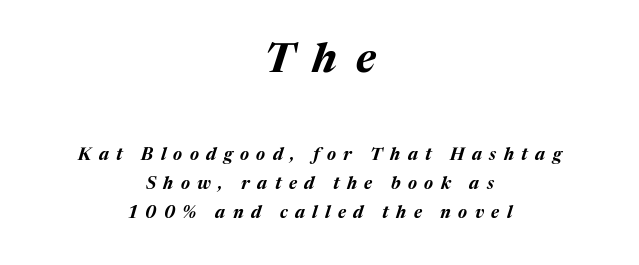
{"italic": "yes", "lean": "right", "slant_degrees": 17, "bold": "yes", "weight": "bold", "width": "normal", "stroke_contrast": "medium", "x_height": "medium", "monospaced": "no", "underline": "no", "align": "center", "line_spacing_ratio": 1.72, "letter_spacing": "wide", "letter_spacing_em": 0.44, "larger_block": "first", "size_ratio": 2.47, "glyph_px": 42}
